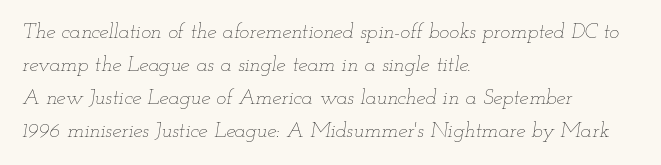
Q: Is the text bold? A: No.
Q: Is the text italic (slanted)? A: Yes, it leans right by about 12 degrees.
Q: Is the text underlined? A: No.
Q: How is the paragraph aligned? A: Left-aligned.
Q: Is the spacing between letters normal or unusually wide? A: Normal.
Q: Is the spacing between lines tight, normal or loose? A: Normal.
